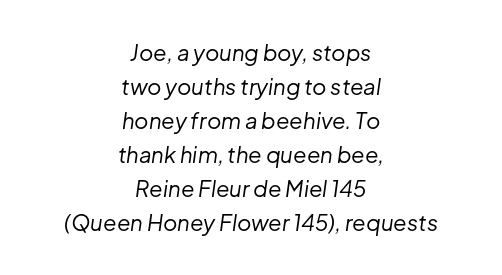
The image shows 22 px text type, italic (leaning right); set centered, normal line spacing (1.55x), normal letter spacing, not underlined.
